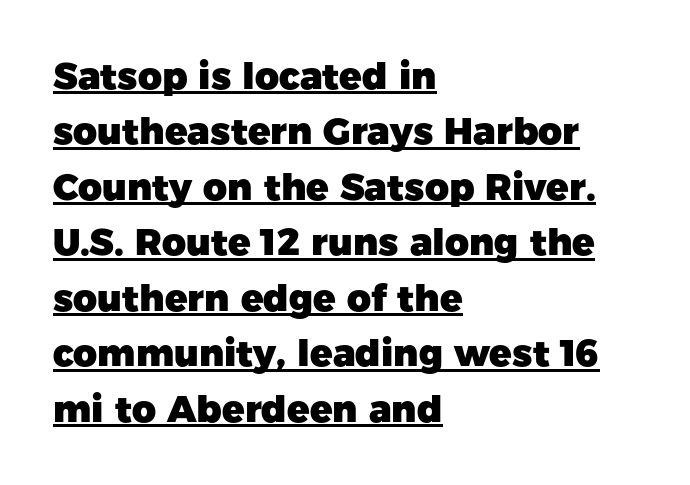
Q: Is the text bold? A: Yes.
Q: Is the text italic (slanted)? A: No, it is upright.
Q: Is the typeface a serif or a sans-serif typeface? A: Sans-serif.
Q: Is the text underlined? A: Yes.
Q: How is the paragraph aligned? A: Left-aligned.
Q: Is the spacing between letters normal or unusually wide? A: Normal.
Q: Is the spacing between lines tight, normal or loose? A: Normal.
Q: Width (condensed, normal, or wide)? A: Normal.
Q: Stroke contrast? A: Low.
Q: x-height? A: Medium.
Q: Monospaced? A: No.
